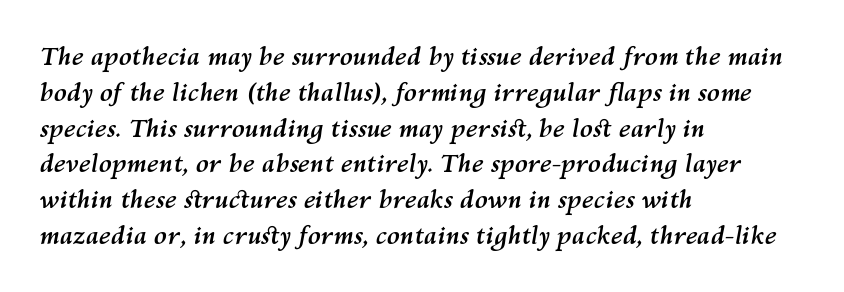
{"italic": "yes", "lean": "right", "slant_degrees": 10, "bold": "yes", "underline": "no", "align": "left", "line_spacing": "normal", "line_spacing_ratio": 1.49, "letter_spacing": "normal", "letter_spacing_em": 0.0, "glyph_px": 24}
